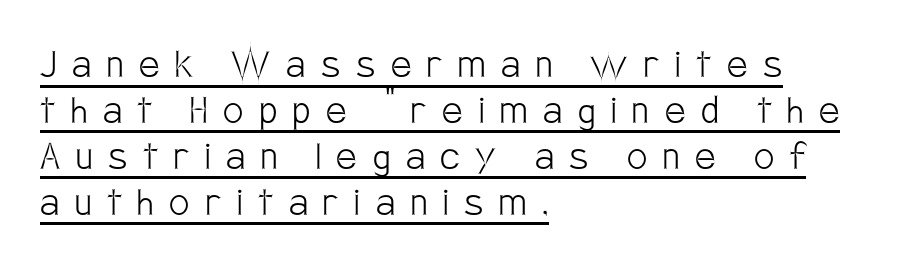
The image shows 45 px light, condensed sans-serif type, upright; set left-aligned, tight line spacing (1.02x), unusually wide letter spacing (+0.35 em), underlined; low stroke contrast and a large x-height.
